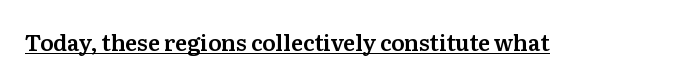
{"italic": "no", "underline": "yes", "letter_spacing": "normal", "letter_spacing_em": 0.0, "glyph_px": 22}
